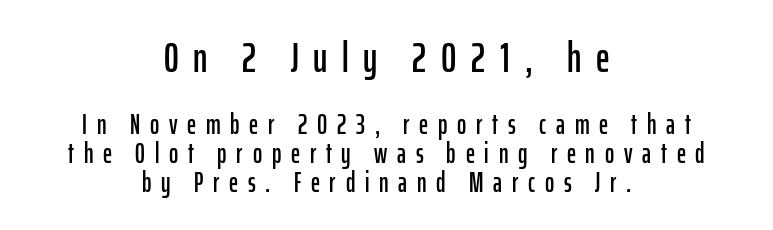
Quick note: underline off. Top chunk: large. Bottom chunk: small. How are the letters spaced? Widely, with obvious added tracking. Here the designer chose a conventional face with non-uniform glyph widths. The letters stand straight up with perfectly vertical stems. Centered paragraph, ragged on both sides.
